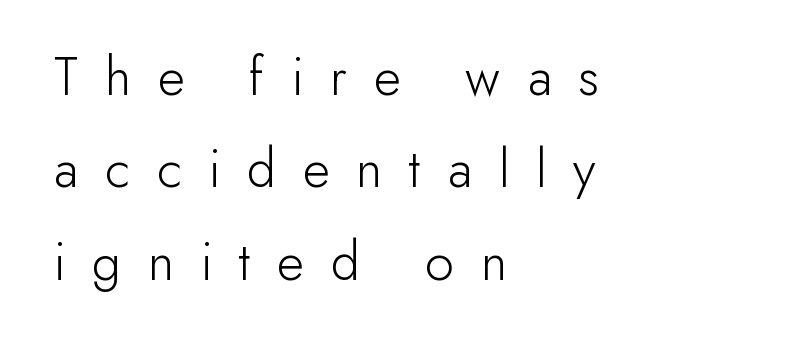
Designer's note — italics off, roman on. A classic flush-left, rag-right setting is used for this passage. Observe the absence of serifs on each vertical stroke in this sample. Each row of text sits above clean, open space. The rendering uses a moderate line-height, typical for paragraphs.
